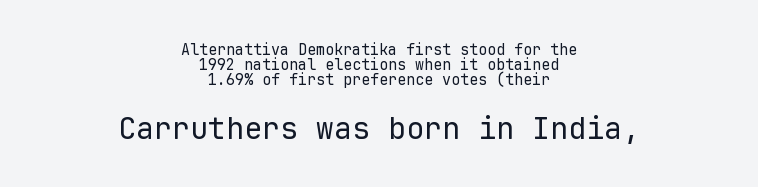
{"serif": "no", "italic": "no", "bold": "no", "weight": "regular", "width": "normal", "stroke_contrast": "low", "x_height": "medium", "monospaced": "yes", "underline": "no", "align": "center", "line_spacing": "tight", "line_spacing_ratio": 1.0, "letter_spacing": "normal", "letter_spacing_em": 0.0, "larger_block": "second", "size_ratio": 2.0, "glyph_px": 30}
